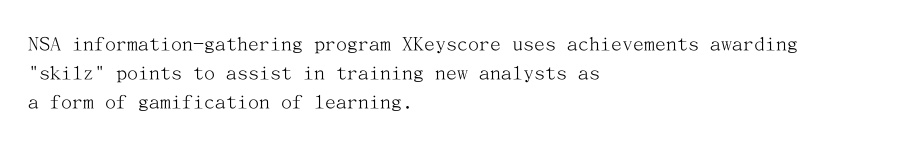
No extra ink here — the face is not bold. The ragged edge is on the right, which tells us the setting is flush left. Decoration check: the copy has no underline. Between one letter and the next there's only the usual sliver of space. No italicization has been applied; the sample stays upright. Successive baselines arrive at the customary interval.
